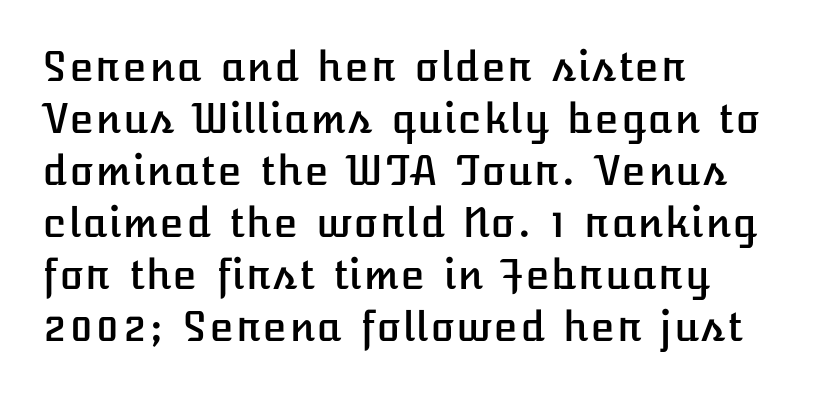
{"italic": "no", "width": "normal", "stroke_contrast": "low", "x_height": "medium", "underline": "no", "align": "left", "line_spacing": "normal", "line_spacing_ratio": 1.3, "letter_spacing": "normal", "letter_spacing_em": 0.0, "glyph_px": 40}
